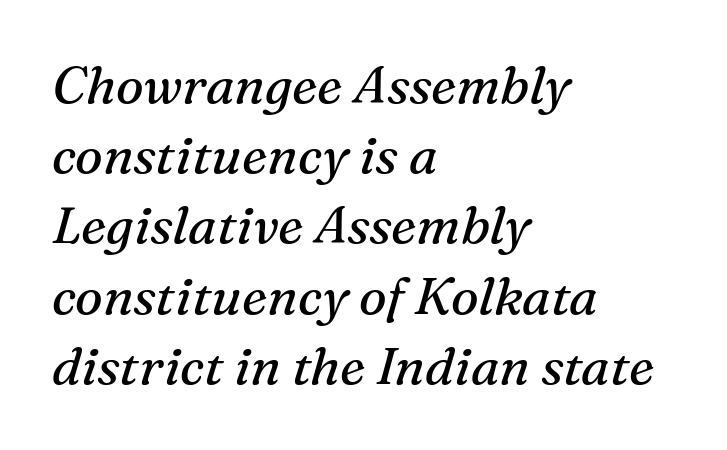
The lines in this sample share a left origin and differ only in where they stop. These lines sit exactly where default settings would place them. The letters look calm and open, with moderate or lighter stems. Observe the ordinary spacing: letters are neighbours, not strangers. This sample uses an oblique cut, with every glyph tilted off the vertical.
